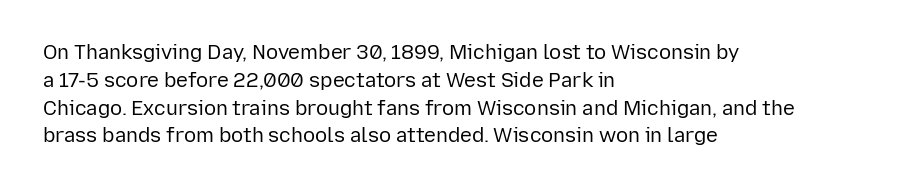
{"italic": "no", "bold": "no", "underline": "no", "align": "left", "line_spacing": "normal", "line_spacing_ratio": 1.39, "letter_spacing": "normal", "letter_spacing_em": 0.0, "glyph_px": 20}
